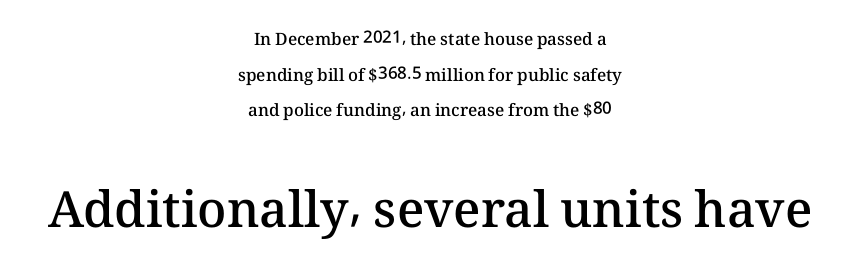
The image shows 50 px semibold type, upright; set centered, loose line spacing (2.09x), normal letter spacing, not underlined; the second (bottom) block is 2.94x larger; medium stroke contrast and a medium x-height.
